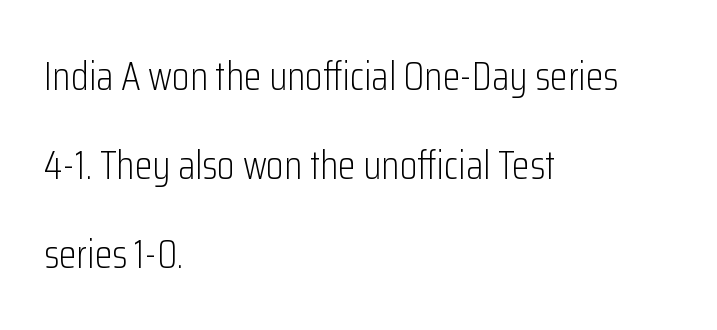
Q: Is the text bold? A: No.
Q: Is the text italic (slanted)? A: No, it is upright.
Q: Is the typeface a serif or a sans-serif typeface? A: Sans-serif.
Q: Is the text underlined? A: No.
Q: How is the paragraph aligned? A: Left-aligned.
Q: Is the spacing between letters normal or unusually wide? A: Normal.
Q: Is the spacing between lines tight, normal or loose? A: Loose.
Q: Width (condensed, normal, or wide)? A: Condensed.
Q: Stroke contrast? A: Low.
Q: x-height? A: Medium.
Q: Monospaced? A: No.
